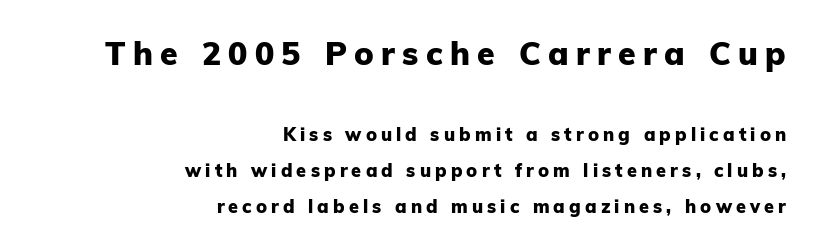
{"serif": "no", "italic": "no", "bold": "yes", "weight": "heavy", "width": "normal", "stroke_contrast": "low", "x_height": "medium", "monospaced": "no", "underline": "no", "align": "right", "line_spacing": "loose", "line_spacing_ratio": 2.0, "letter_spacing": "wide", "letter_spacing_em": 0.23, "larger_block": "first", "size_ratio": 1.78, "glyph_px": 32}
